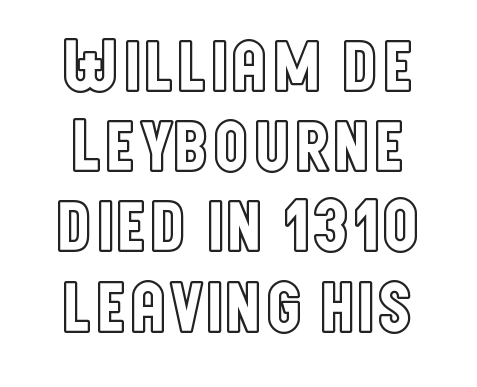
You could not count columns in this text — the font is proportionally spaced. Glyph-to-glyph distance matches everyday printed text. Just letters on the line, the space beneath them empty. Posture: straight, roman, zero tilt. Vertically, the passage feels compressed, each row crowding the next.
